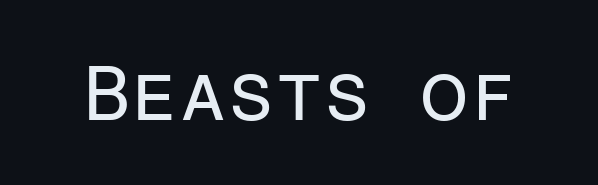
The image shows 78 px regular-weight sans-serif type, upright, monospaced; set normal letter spacing, not underlined; low stroke contrast and a medium x-height.
